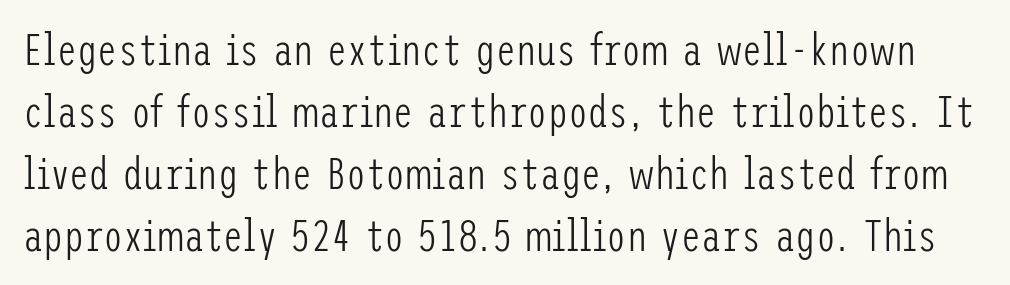
Honestly, the letter spacing is just normal — you wouldn't notice it. No italicization has been applied; the sample stays upright. Regarding leading, the lines here are spaced in the standard way. Weight: regular or lighter. Font category for this specimen: sans-serif. Just letters on the line, the space beneath them empty.
